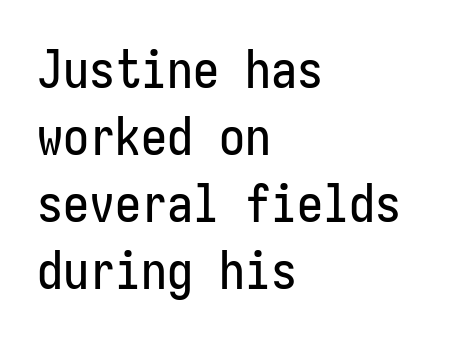
The image shows 52 px condensed sans-serif type, upright, monospaced; set left-aligned, normal line spacing (1.29x), normal letter spacing, not underlined; low stroke contrast and a medium x-height.
